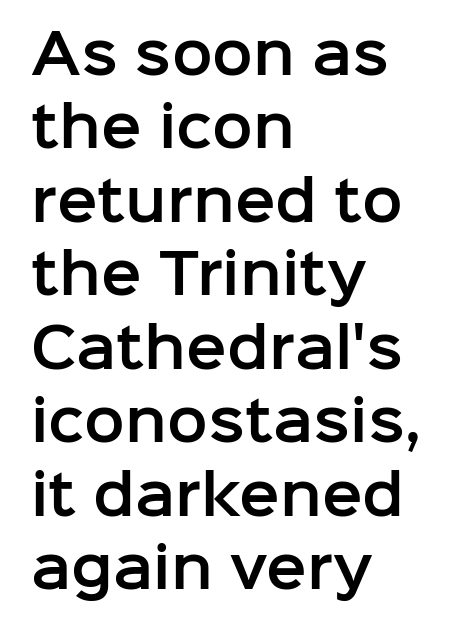
{"serif": "no", "italic": "no", "width": "normal", "stroke_contrast": "low", "x_height": "medium", "monospaced": "no", "underline": "no", "align": "left", "line_spacing": "normal", "line_spacing_ratio": 1.36, "letter_spacing": "normal", "letter_spacing_em": 0.0, "glyph_px": 54}
